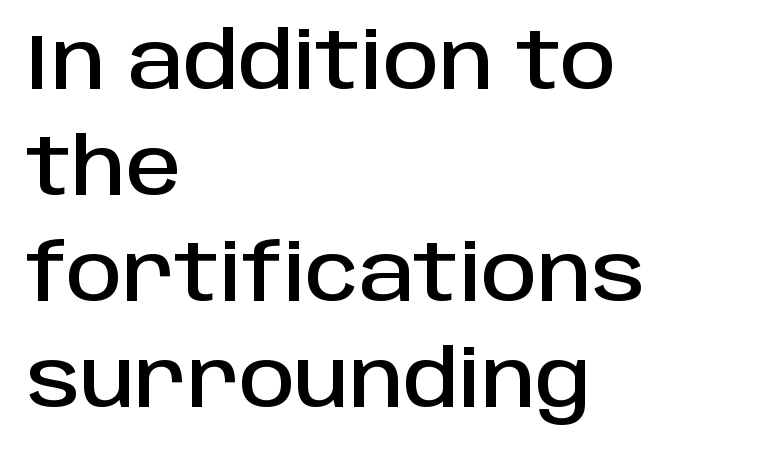
{"serif": "no", "italic": "no", "width": "normal", "stroke_contrast": "low", "x_height": "large", "monospaced": "no", "underline": "no", "align": "left", "line_spacing": "normal", "line_spacing_ratio": 1.36, "letter_spacing": "normal", "letter_spacing_em": 0.0, "glyph_px": 78}
